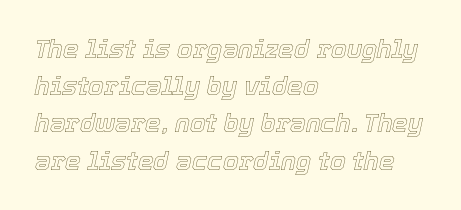
{"italic": "yes", "lean": "right", "slant_degrees": 12, "underline": "no", "align": "left", "line_spacing": "normal", "line_spacing_ratio": 1.49, "letter_spacing": "normal", "letter_spacing_em": 0.0, "glyph_px": 25}
